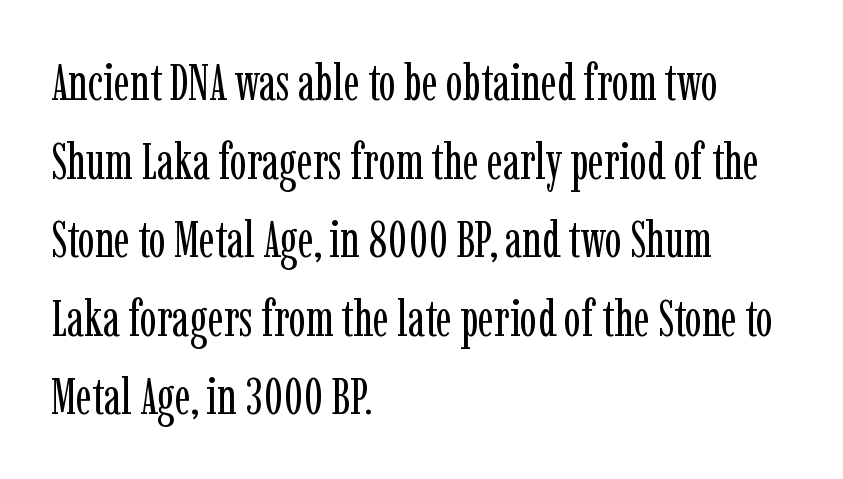
The image shows 51 px regular-weight, condensed serif type, upright; set left-aligned, normal line spacing (1.54x), normal letter spacing, not underlined; low stroke contrast and a medium x-height.
